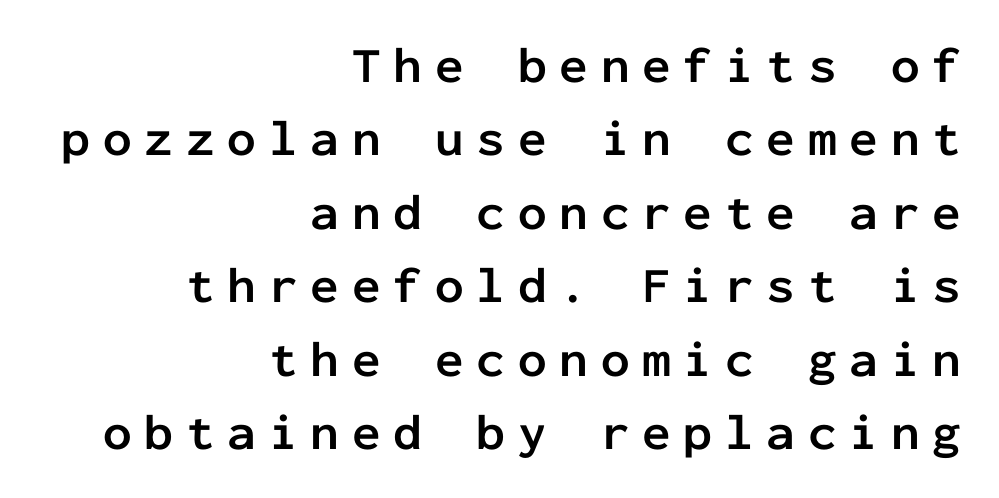
The image shows 51 px semibold sans-serif type, upright, monospaced; set right-aligned, normal line spacing (1.44x), unusually wide letter spacing (+0.25 em), not underlined; low stroke contrast and a medium x-height.
